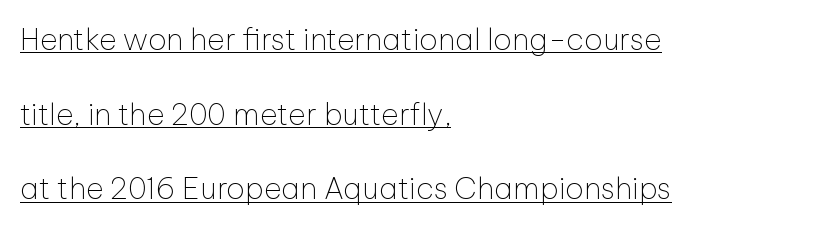
Q: Is the text bold? A: No.
Q: Is the text italic (slanted)? A: No, it is upright.
Q: Is the typeface a serif or a sans-serif typeface? A: Sans-serif.
Q: Is the text underlined? A: Yes.
Q: How is the paragraph aligned? A: Left-aligned.
Q: Is the spacing between letters normal or unusually wide? A: Normal.
Q: Is the spacing between lines tight, normal or loose? A: Loose.
Q: Width (condensed, normal, or wide)? A: Normal.
Q: Stroke contrast? A: Low.
Q: x-height? A: Medium.
Q: Monospaced? A: No.
